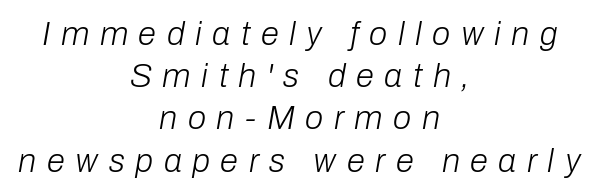
Q: Is the text bold? A: No.
Q: Is the text italic (slanted)? A: Yes, it leans right by about 10 degrees.
Q: Is the text underlined? A: No.
Q: How is the paragraph aligned? A: Centered.
Q: Is the spacing between letters normal or unusually wide? A: Unusually wide.
Q: Is the spacing between lines tight, normal or loose? A: Normal.
Q: Width (condensed, normal, or wide)? A: Normal.
Q: Stroke contrast? A: Low.
Q: x-height? A: Medium.
Q: Monospaced? A: No.
